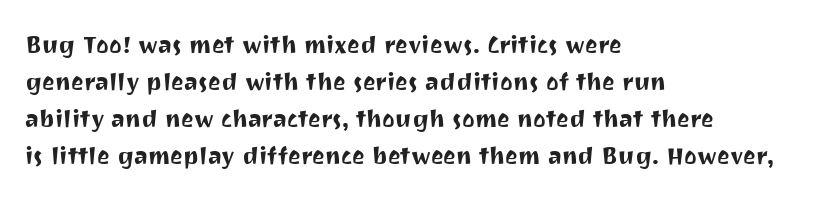
The image shows 30 px sans-serif type, upright; set left-aligned, line spacing 1.23x, normal letter spacing, not underlined; medium stroke contrast and a medium x-height.
